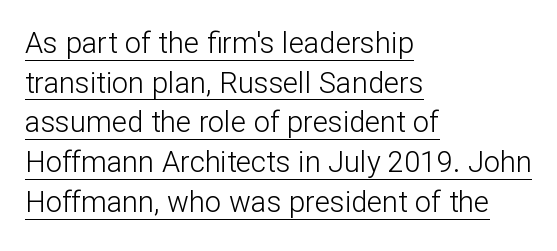
The axis of the letterforms is exactly vertical. Character widths vary here, with narrow letters taking less room than wide ones. These lines stack with their left ends in a neat column. The designer left line spacing at the default.
